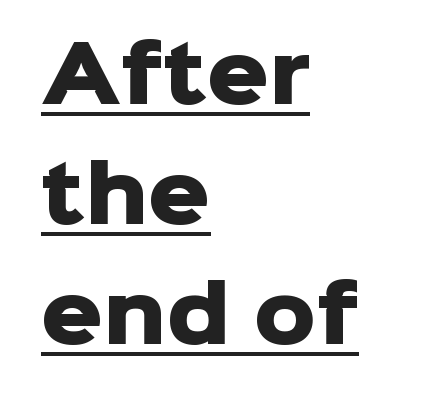
The image shows 77 px heavy sans-serif type, upright; set left-aligned, normal line spacing (1.56x), normal letter spacing, underlined; low stroke contrast and a medium x-height.
